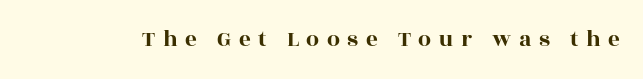
Q: Is the text italic (slanted)? A: No, it is upright.
Q: Is the text underlined? A: No.
Q: Is the spacing between letters normal or unusually wide? A: Unusually wide.
